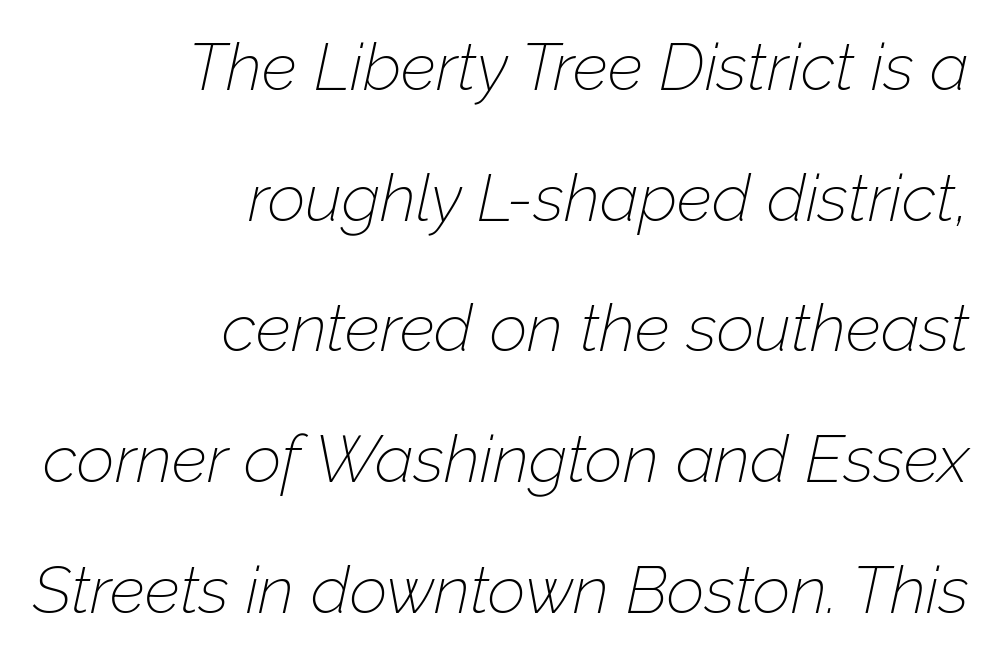
Q: Is the text bold? A: No.
Q: Is the text italic (slanted)? A: Yes, it leans right by about 12 degrees.
Q: Is the text underlined? A: No.
Q: How is the paragraph aligned? A: Right-aligned.
Q: Is the spacing between letters normal or unusually wide? A: Normal.
Q: Is the spacing between lines tight, normal or loose? A: Loose.
Q: Width (condensed, normal, or wide)? A: Normal.
Q: Stroke contrast? A: Low.
Q: x-height? A: Medium.
Q: Monospaced? A: No.
